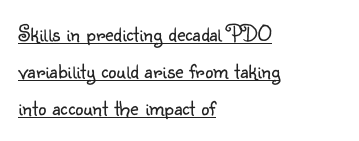
{"italic": "no", "bold": "no", "underline": "yes", "align": "left", "line_spacing": "normal", "line_spacing_ratio": 1.61, "letter_spacing": "normal", "letter_spacing_em": 0.0, "glyph_px": 23}
